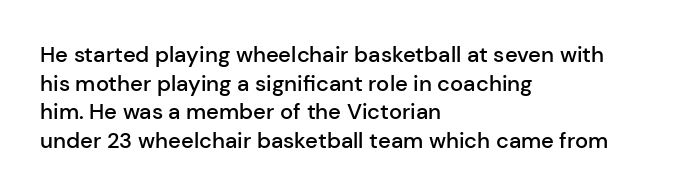
{"italic": "no", "bold": "semi", "underline": "no", "align": "left", "line_spacing": "normal", "line_spacing_ratio": 1.3, "letter_spacing": "normal", "letter_spacing_em": 0.0, "glyph_px": 22}
